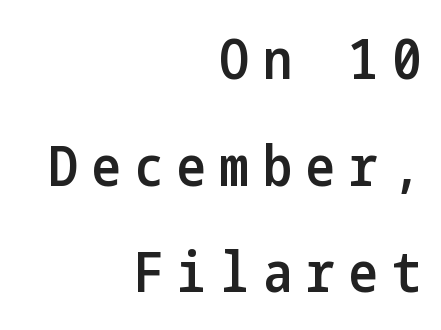
Loose tracking; the words dissolve into strings of separated letters. Teacher's note: observe the even right margin — that is flush-right alignment. Observe the absence of serifs on each vertical stroke in this sample. Its strokes are somewhat broadened, the hallmark of semibold type.
